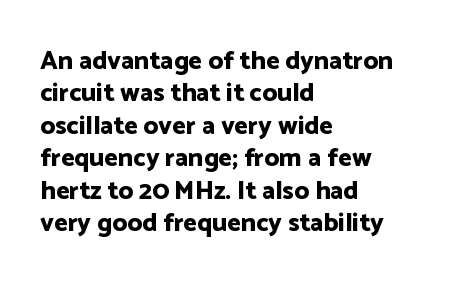
The image shows 26 px bold type, upright; set left-aligned, normal line spacing (1.25x), normal letter spacing, not underlined.
